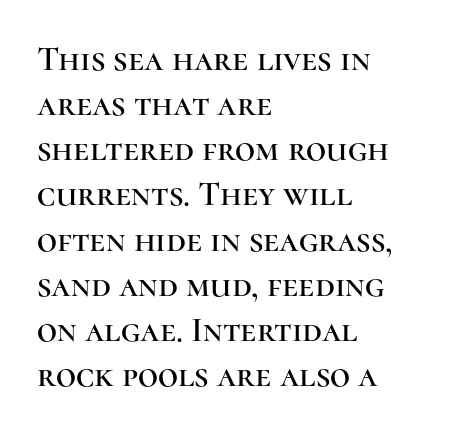
The image shows 35 px serif type, upright; set left-aligned, normal line spacing (1.29x), normal letter spacing, not underlined; high stroke contrast and a medium x-height.
